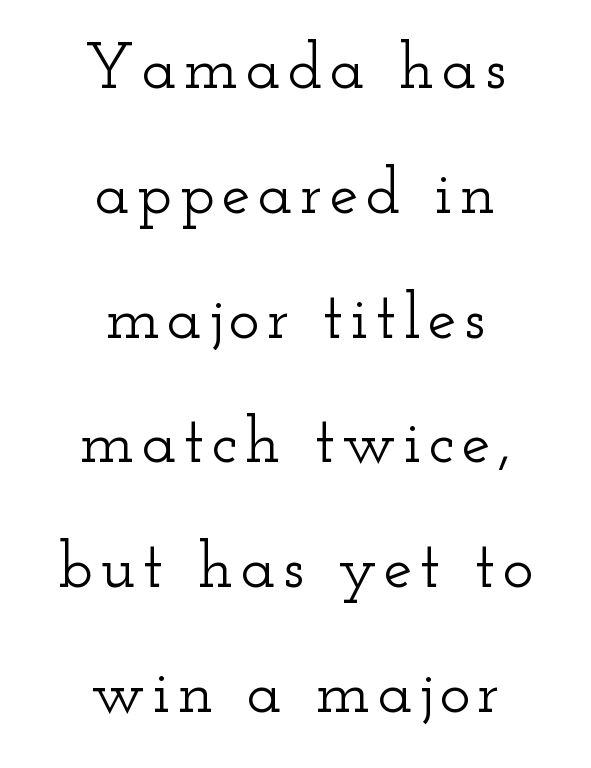
The image shows 65 px wide serif type, upright; set centered, loose line spacing (1.92x), not underlined; low stroke contrast and a small x-height.
